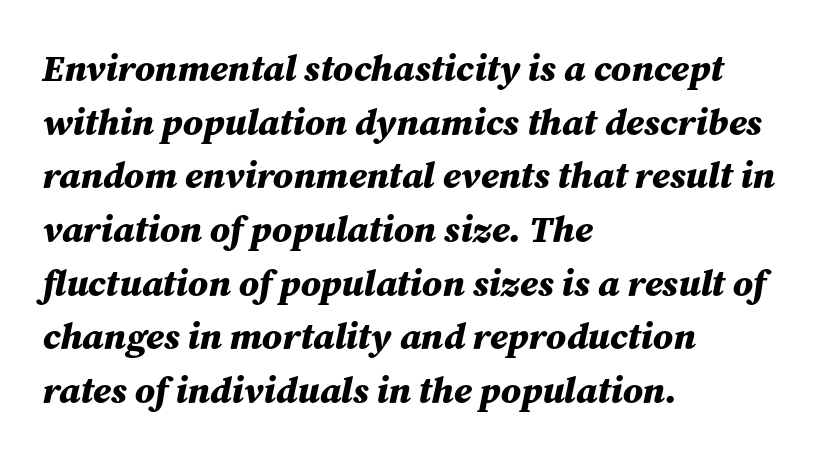
Q: Is the text bold? A: Yes.
Q: Is the text italic (slanted)? A: Yes, it leans right by about 12 degrees.
Q: Is the text underlined? A: No.
Q: How is the paragraph aligned? A: Left-aligned.
Q: Is the spacing between letters normal or unusually wide? A: Normal.
Q: Is the spacing between lines tight, normal or loose? A: Normal.
Q: Width (condensed, normal, or wide)? A: Normal.
Q: Stroke contrast? A: Medium.
Q: x-height? A: Medium.
Q: Monospaced? A: No.
